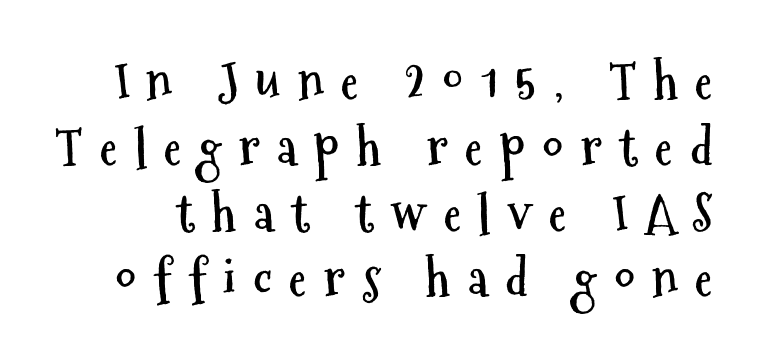
Its strokes are broad and dark, the hallmark of bold type. The face used here is a sans, in the tradition of grotesques and geometrics. If you measured baseline to baseline, you'd find a middling distance. The passage shown is typed in a proportional face where columns would drift.
